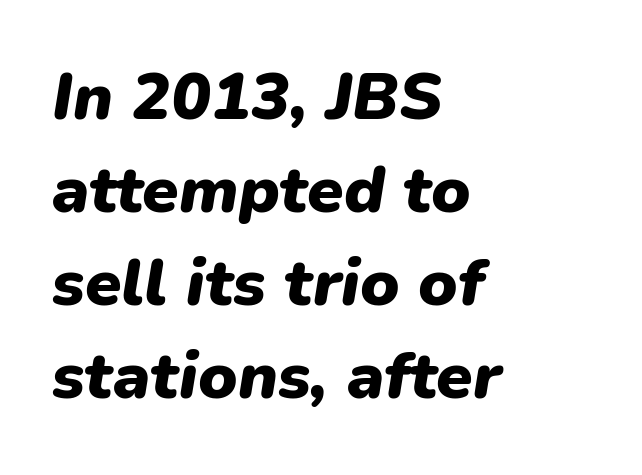
The image shows 66 px heavy type, italic (leaning right); set left-aligned, normal line spacing (1.41x), normal letter spacing, not underlined; low stroke contrast and a medium x-height.
